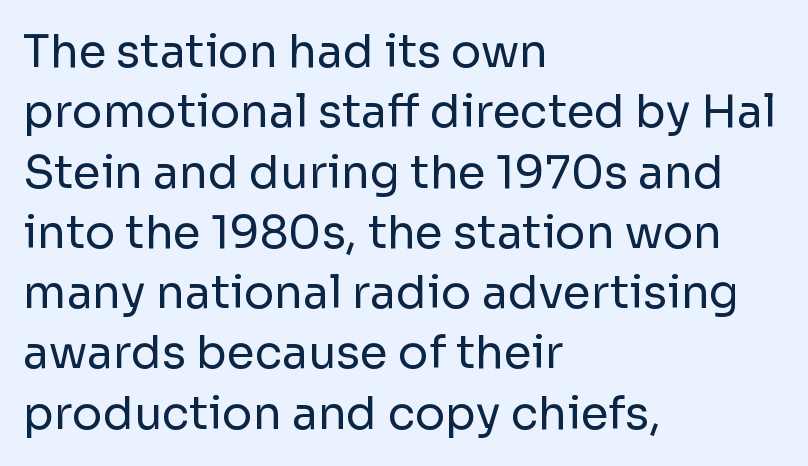
Q: Is the text bold? A: No.
Q: Is the text italic (slanted)? A: No, it is upright.
Q: Is the typeface a serif or a sans-serif typeface? A: Sans-serif.
Q: Is the text underlined? A: No.
Q: How is the paragraph aligned? A: Left-aligned.
Q: Is the spacing between letters normal or unusually wide? A: Normal.
Q: Is the spacing between lines tight, normal or loose? A: Normal.
Q: Width (condensed, normal, or wide)? A: Normal.
Q: Stroke contrast? A: Low.
Q: x-height? A: Medium.
Q: Monospaced? A: No.
